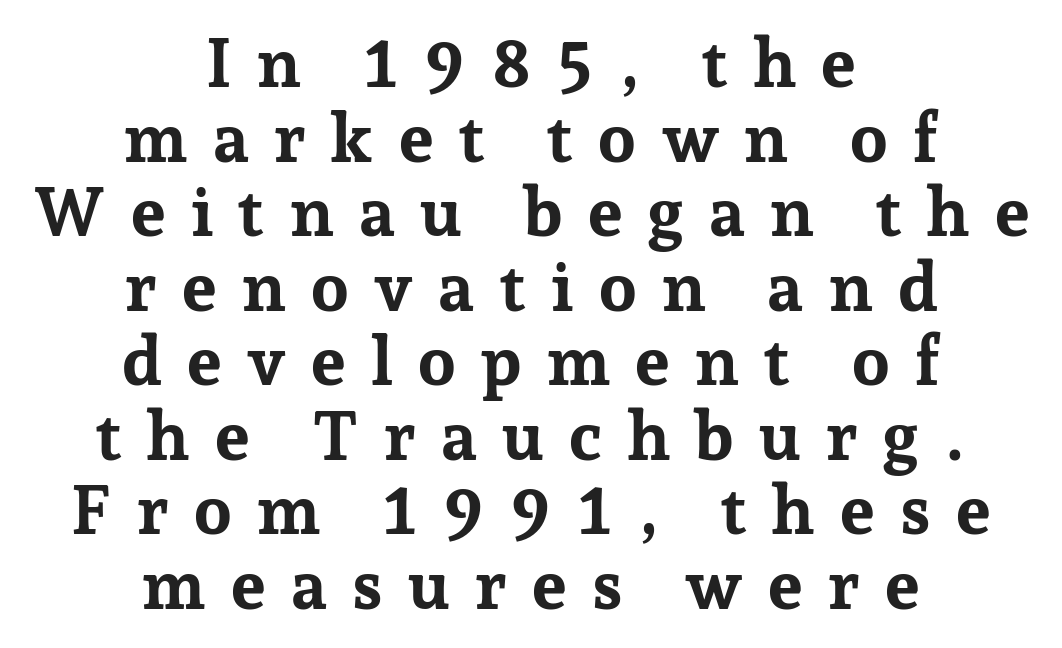
Ascenders rise straight up at ninety degrees. The space between consecutive lines is stingy. Observe the serifs anchoring each vertical stroke in this sample. Spacing verdict: proportional, widths tailored to each character. The strip under each line holds only bare page.
